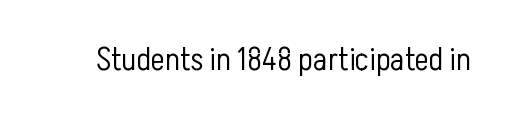
{"serif": "no", "italic": "no", "bold": "no", "weight": "light", "width": "condensed", "stroke_contrast": "low", "x_height": "medium", "monospaced": "no", "underline": "no", "letter_spacing": "normal", "letter_spacing_em": 0.0, "glyph_px": 33}
